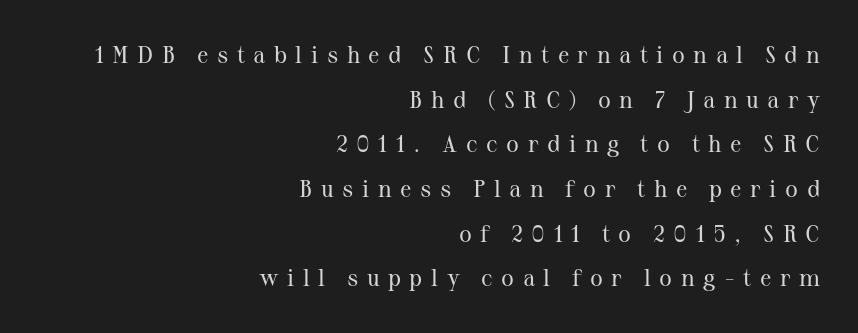
Q: Is the text bold? A: No.
Q: Is the text italic (slanted)? A: No, it is upright.
Q: Is the text underlined? A: No.
Q: How is the paragraph aligned? A: Right-aligned.
Q: Is the spacing between letters normal or unusually wide? A: Unusually wide.
